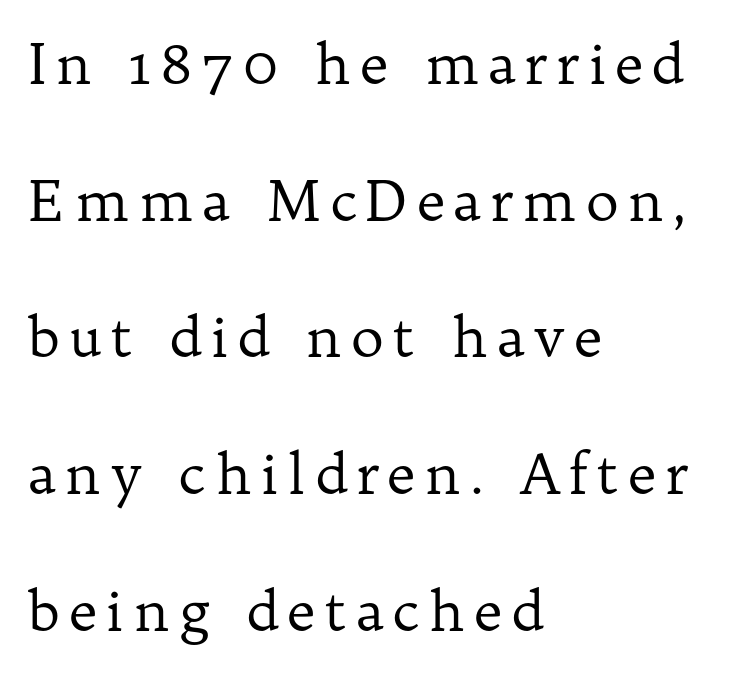
Q: Is the text bold? A: No.
Q: Is the text italic (slanted)? A: No, it is upright.
Q: Is the typeface a serif or a sans-serif typeface? A: Serif.
Q: Is the text underlined? A: No.
Q: How is the paragraph aligned? A: Left-aligned.
Q: Is the spacing between lines tight, normal or loose? A: Loose.
Q: Width (condensed, normal, or wide)? A: Normal.
Q: Stroke contrast? A: Low.
Q: x-height? A: Medium.
Q: Monospaced? A: No.
